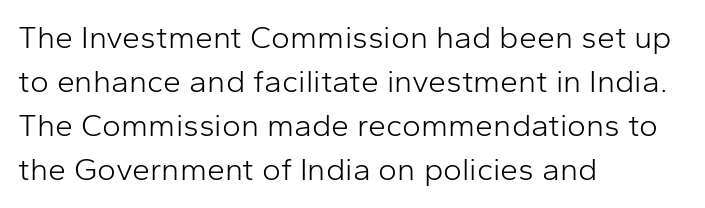
{"serif": "no", "italic": "no", "bold": "no", "weight": "light", "width": "normal", "stroke_contrast": "low", "x_height": "medium", "monospaced": "no", "underline": "no", "align": "left", "line_spacing": "normal", "line_spacing_ratio": 1.38, "letter_spacing": "normal", "letter_spacing_em": 0.0, "glyph_px": 32}
